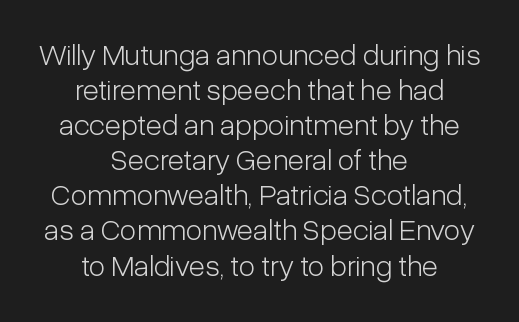
Has an underline been added? It has not. Do the letters lean? They stand straight. Stroke terminals: plain, sans-serif. The gaps between neighbouring characters are ordinary and unremarkable. Stroke thickness stays within the range of a standard reading face or lighter.
